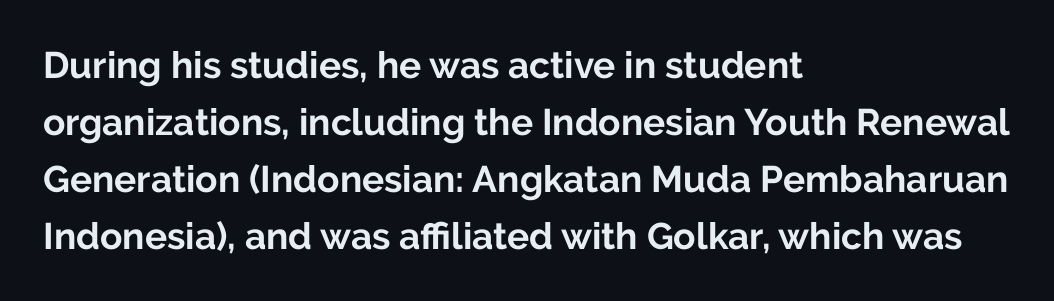
{"serif": "no", "italic": "no", "bold": "yes", "weight": "bold", "width": "normal", "stroke_contrast": "low", "x_height": "medium", "monospaced": "no", "underline": "no", "align": "left", "line_spacing": "normal", "line_spacing_ratio": 1.54, "letter_spacing": "normal", "letter_spacing_em": 0.0, "glyph_px": 37}
